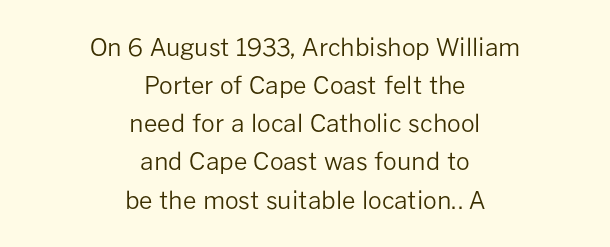
{"italic": "no", "bold": "no", "underline": "no", "align": "center", "line_spacing": "normal", "line_spacing_ratio": 1.59, "letter_spacing": "normal", "letter_spacing_em": 0.0, "glyph_px": 24}
